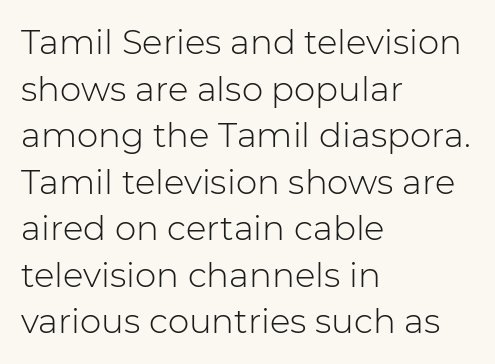
This is not heavy type; no bold has been used. Where is the straight margin? On the left. You can tell it's not italic because the verticals are truly vertical. Typographically, this falls in the sans-serif category.
